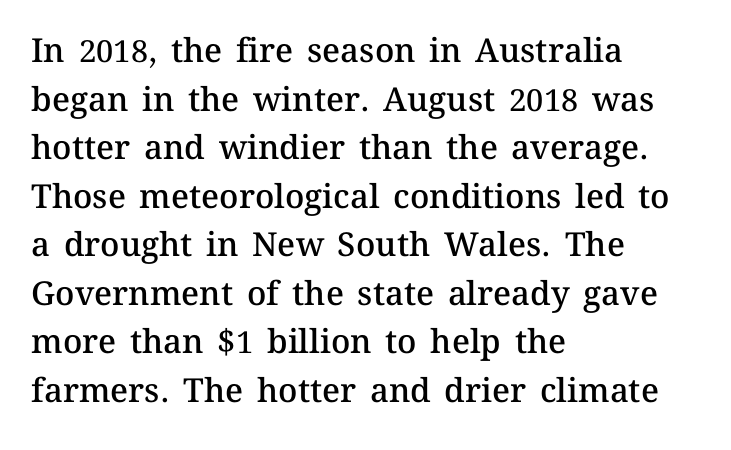
You could not count columns in this text — the font is proportionally spaced. Reading down the column, the eye jumps a familiar distance to each next line. Where is the straight margin? On the left. Typesetter's note: demi weight, one step under bold.
